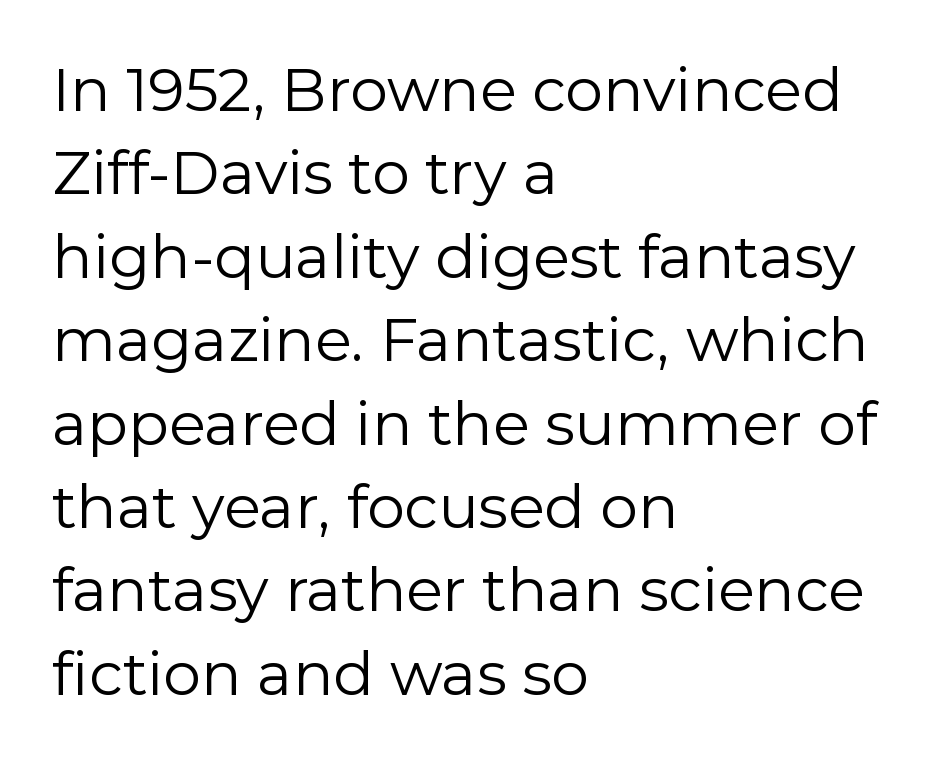
{"serif": "no", "italic": "no", "bold": "no", "weight": "regular", "width": "normal", "stroke_contrast": "low", "x_height": "medium", "monospaced": "no", "underline": "no", "align": "left", "line_spacing": "normal", "line_spacing_ratio": 1.39, "letter_spacing": "normal", "letter_spacing_em": 0.0, "glyph_px": 60}
